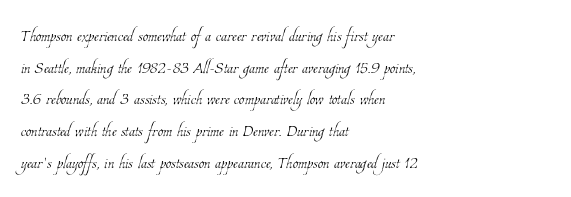
{"bold": "no", "underline": "no", "align": "left", "line_spacing": "normal", "line_spacing_ratio": 1.44, "letter_spacing": "normal", "letter_spacing_em": 0.0, "glyph_px": 22}
